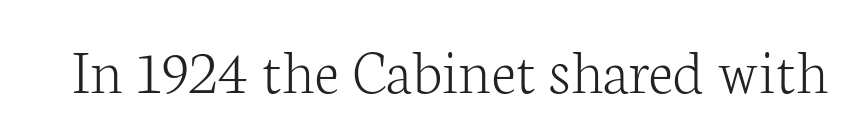
The image shows 66 px light serif type, upright; set normal letter spacing, not underlined; low stroke contrast and a medium x-height.
